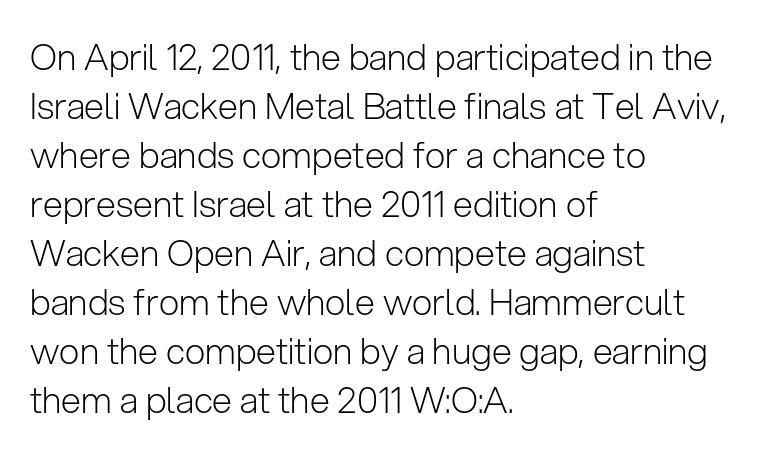
Q: Is the text bold? A: No.
Q: Is the text italic (slanted)? A: No, it is upright.
Q: Is the typeface a serif or a sans-serif typeface? A: Sans-serif.
Q: Is the text underlined? A: No.
Q: How is the paragraph aligned? A: Left-aligned.
Q: Is the spacing between letters normal or unusually wide? A: Normal.
Q: Is the spacing between lines tight, normal or loose? A: Normal.
Q: Width (condensed, normal, or wide)? A: Normal.
Q: Stroke contrast? A: Low.
Q: x-height? A: Medium.
Q: Monospaced? A: No.
